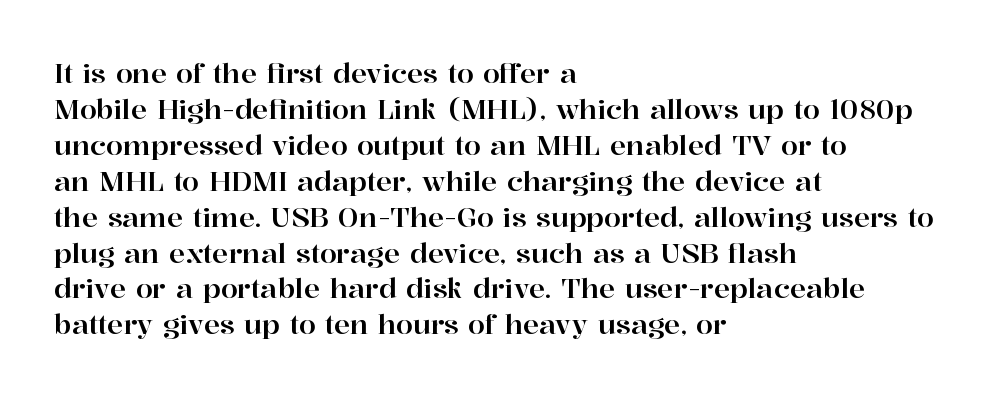
Vertically, the passage feels balanced, rows spaced as you'd expect. The face used here is rendered with its standard letterfit. The words here are not underlined. Posture: straight, roman, zero tilt.
